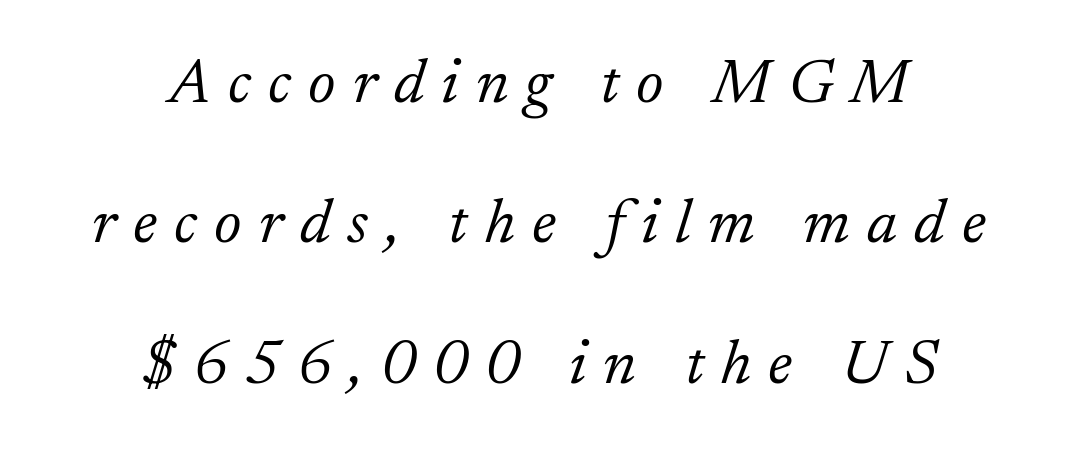
The image shows 63 px light serif type, italic (leaning right); set centered, loose line spacing (2.23x), unusually wide letter spacing (+0.27 em), not underlined; low stroke contrast and a small x-height.
